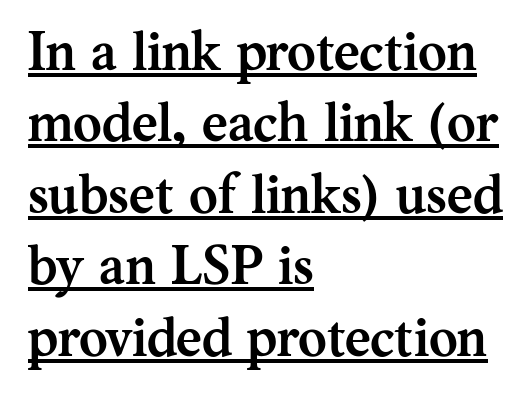
The passage shown is emphatically bold. Compared with typical body copy, the letter spacing here is the same. Note the varied advance widths — an 'i' is clearly narrower than an 'm'. The lines sit at an ordinary, default distance from one another. Teacher's note: observe the even left margin — that is flush-left alignment.
